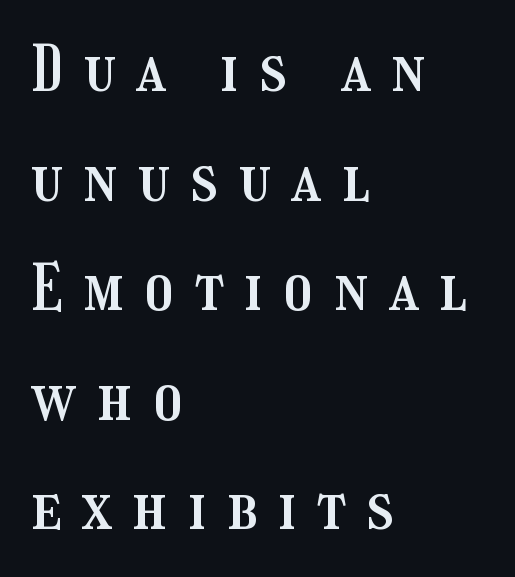
The image shows 63 px condensed type, upright; set left-aligned, line spacing 1.74x, unusually wide letter spacing (+0.34 em), not underlined; medium stroke contrast and a medium x-height.
